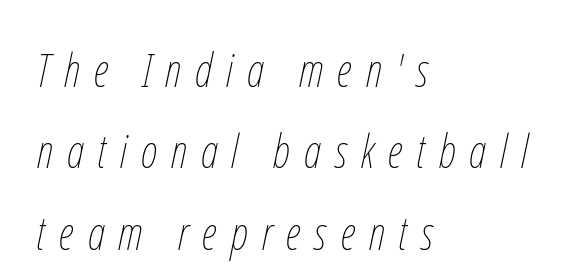
Q: Is the text bold? A: No.
Q: Is the text italic (slanted)? A: Yes, it leans right by about 12 degrees.
Q: Is the text underlined? A: No.
Q: How is the paragraph aligned? A: Left-aligned.
Q: Is the spacing between letters normal or unusually wide? A: Unusually wide.
Q: Width (condensed, normal, or wide)? A: Condensed.
Q: Stroke contrast? A: Low.
Q: x-height? A: Medium.
Q: Monospaced? A: No.
